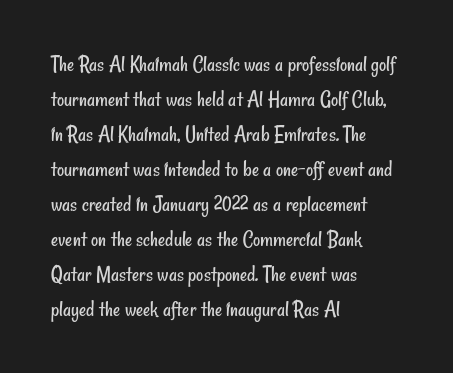
Unmarked baselines from the first word to the last. Line starts are locked; line ends wander. Stroke thickness stays within the range of a standard reading face or lighter. Does the leading feel generous? No, just average. Nobody touched the tracking dial on this one.
